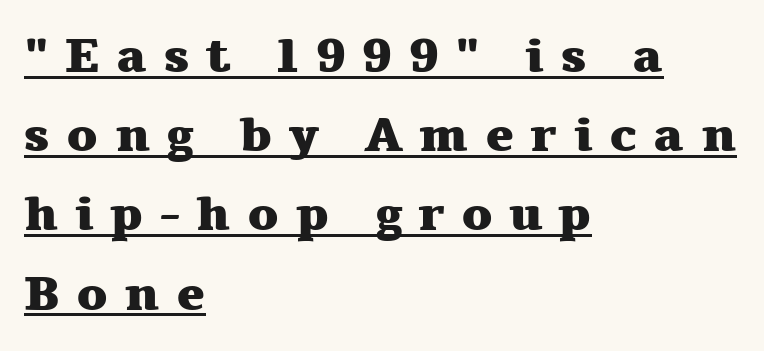
These lines sit exactly where default settings would place them. Between one letter and the next there's a generous, obvious gap. Every stem runs plumb, perpendicular to the baseline. The face used here is proportionally spaced, like ordinary book or web type.
